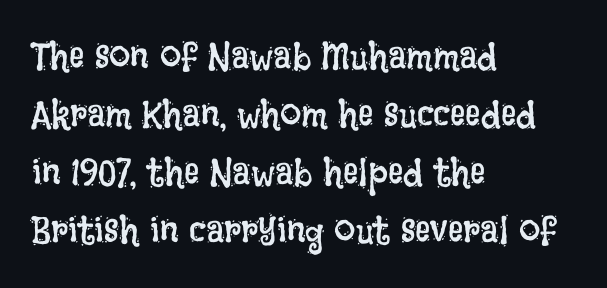
The image shows 38 px regular-weight, condensed type, upright; set left-aligned, normal line spacing (1.53x), normal letter spacing, not underlined; low stroke contrast and a large x-height.
